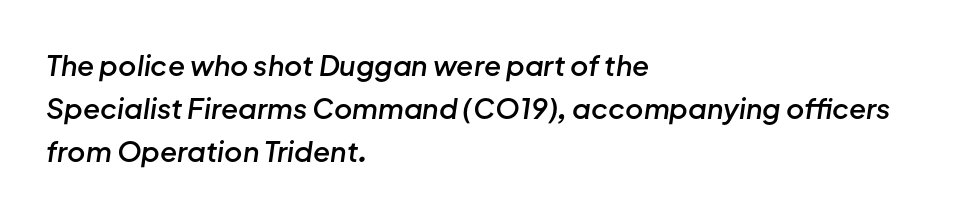
{"italic": "yes", "lean": "right", "slant_degrees": 8, "bold": "semi", "weight": "semibold", "width": "normal", "stroke_contrast": "low", "x_height": "medium", "monospaced": "no", "underline": "no", "align": "left", "line_spacing": "normal", "line_spacing_ratio": 1.53, "letter_spacing": "normal", "letter_spacing_em": 0.0, "glyph_px": 28}
